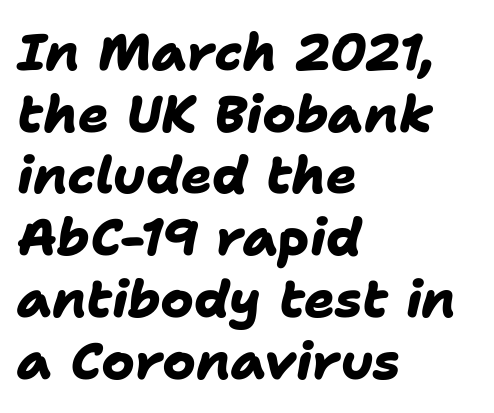
Q: Is the text bold? A: Yes.
Q: Is the typeface a serif or a sans-serif typeface? A: Sans-serif.
Q: Is the text underlined? A: No.
Q: How is the paragraph aligned? A: Left-aligned.
Q: Is the spacing between letters normal or unusually wide? A: Normal.
Q: Width (condensed, normal, or wide)? A: Normal.
Q: Stroke contrast? A: Low.
Q: x-height? A: Medium.
Q: Monospaced? A: No.
